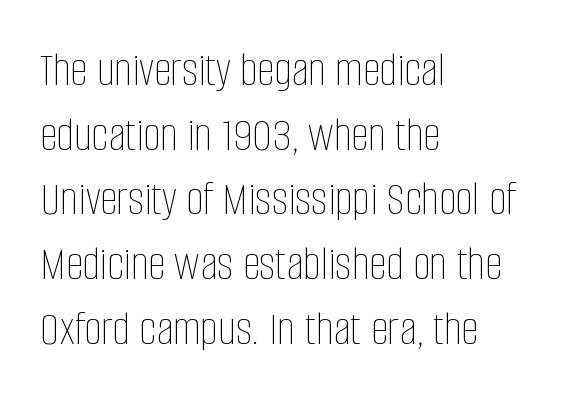
Q: Is the text bold? A: No.
Q: Is the text italic (slanted)? A: No, it is upright.
Q: Is the text underlined? A: No.
Q: How is the paragraph aligned? A: Left-aligned.
Q: Is the spacing between letters normal or unusually wide? A: Normal.
Q: Is the spacing between lines tight, normal or loose? A: Normal.
Q: Width (condensed, normal, or wide)? A: Condensed.
Q: Stroke contrast? A: Low.
Q: x-height? A: Large.
Q: Monospaced? A: No.
